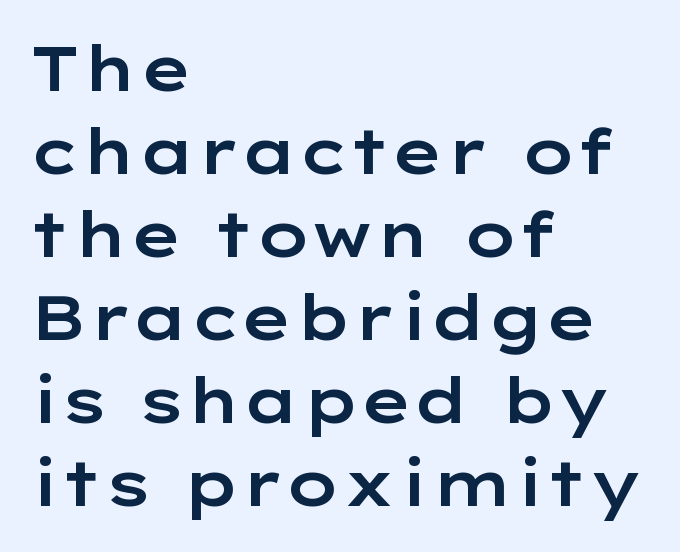
{"serif": "no", "italic": "no", "width": "wide", "stroke_contrast": "low", "x_height": "medium", "monospaced": "no", "underline": "no", "align": "left", "line_spacing": "normal", "line_spacing_ratio": 1.34, "letter_spacing": "normal", "letter_spacing_em": 0.0, "glyph_px": 62}
